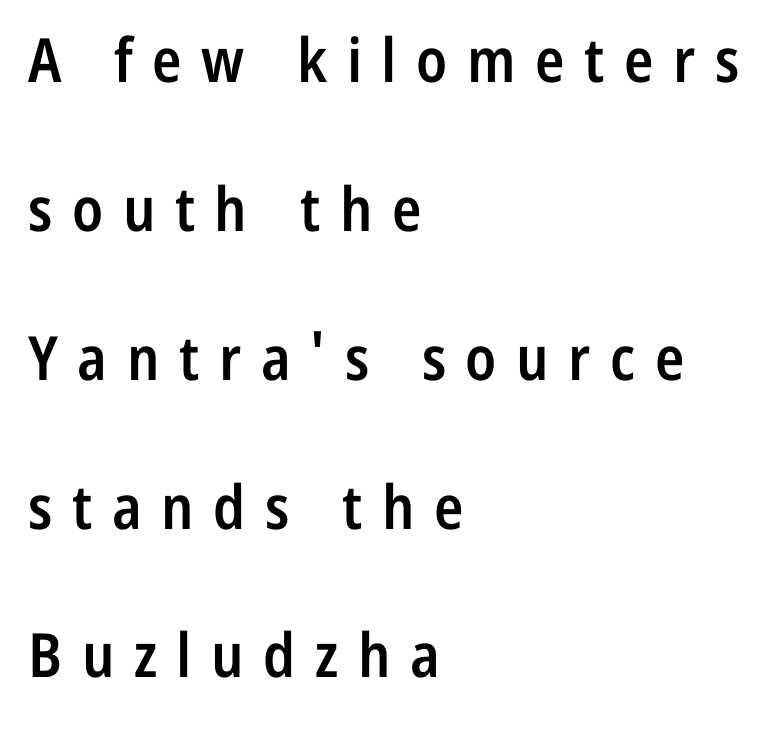
Q: Is the text bold? A: Semi-bold.
Q: Is the text italic (slanted)? A: No, it is upright.
Q: Is the typeface a serif or a sans-serif typeface? A: Sans-serif.
Q: Is the text underlined? A: No.
Q: How is the paragraph aligned? A: Left-aligned.
Q: Is the spacing between letters normal or unusually wide? A: Unusually wide.
Q: Is the spacing between lines tight, normal or loose? A: Loose.
Q: Width (condensed, normal, or wide)? A: Condensed.
Q: Stroke contrast? A: Low.
Q: x-height? A: Medium.
Q: Monospaced? A: No.
